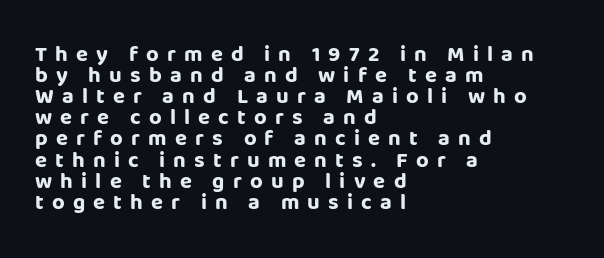
Q: Is the text bold? A: Yes.
Q: Is the text italic (slanted)? A: No, it is upright.
Q: Is the text underlined? A: No.
Q: How is the paragraph aligned? A: Left-aligned.
Q: Is the spacing between letters normal or unusually wide? A: Unusually wide.
Q: Is the spacing between lines tight, normal or loose? A: Tight.
